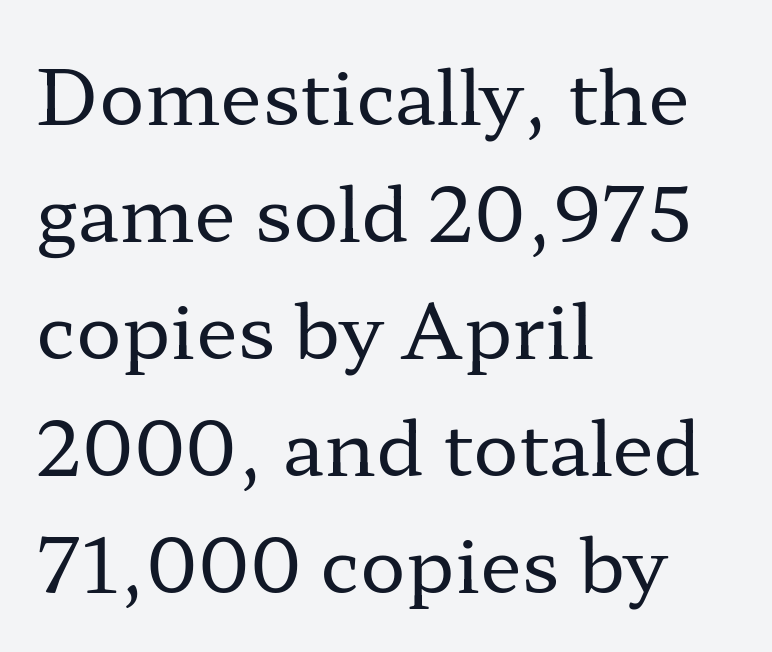
Each letter's strokes conclude with small projecting serifs. A typesetter would call this proportional, since set widths differ per character. A roman cut, with each character standing at attention. In CSS terms this would be text-align: left.
